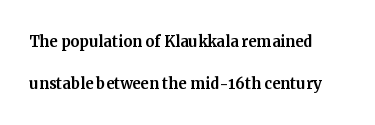
The image shows 20 px text type, upright; set left-aligned, loose line spacing (2.09x), normal letter spacing, not underlined.
